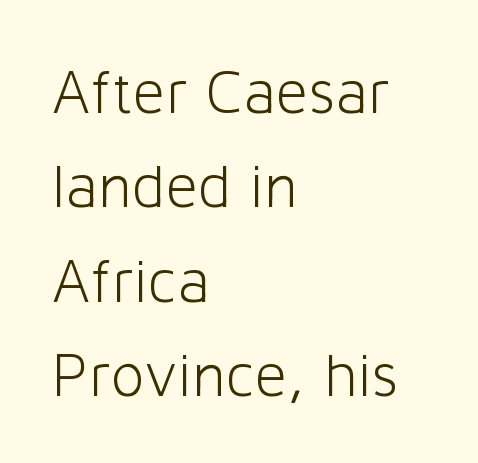
{"serif": "no", "italic": "no", "bold": "no", "weight": "light", "width": "normal", "stroke_contrast": "low", "x_height": "medium", "monospaced": "no", "underline": "no", "align": "left", "line_spacing": "normal", "line_spacing_ratio": 1.5, "letter_spacing": "normal", "letter_spacing_em": 0.0, "glyph_px": 63}
